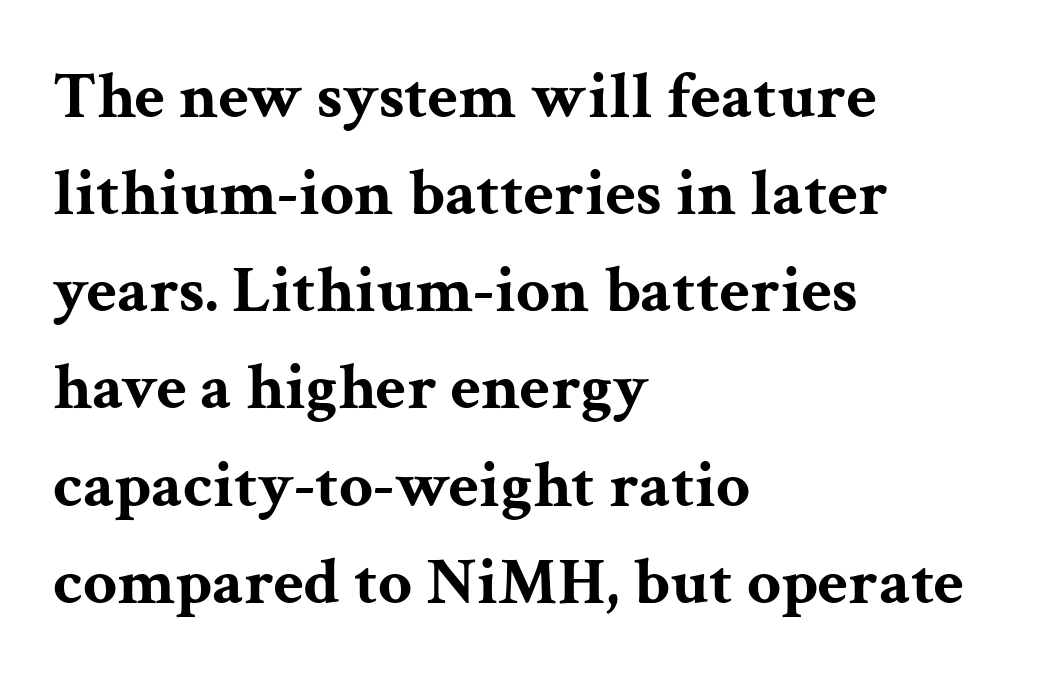
These words are printed bold, with thick strokes throughout. Visually the block forms a straight wall on the left and a jagged coastline on the right. The glyphs are unaccompanied by any horizontal stroke below them. No extra tracking has been applied to these lines. Upright lettering throughout. You could not count columns in this text — the font is proportionally spaced.
